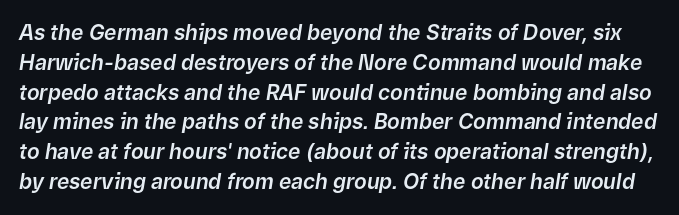
The specimen omits any rule beneath the text block's lines. The gaps between neighbouring characters are ordinary and unremarkable. The face used here has a pronounced slope to its letters. A typesetter would call this leading conventional body-copy spacing.
